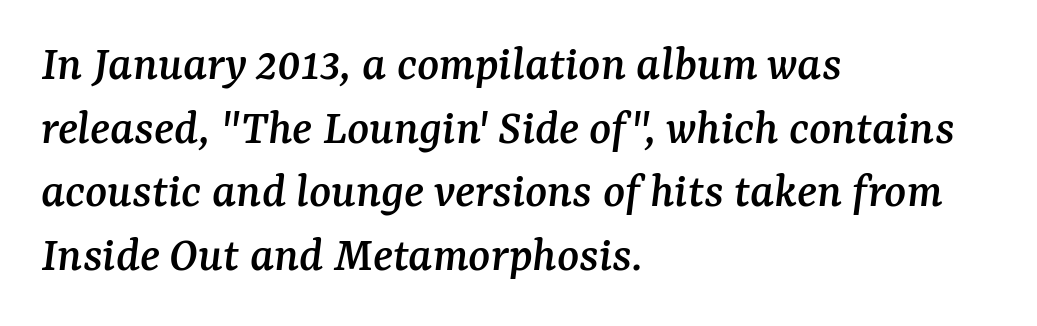
Alignment: flush left. The glyphs in this specimen are seriffed. The letters sit at their default tracking, neither squeezed nor spread. Varying glyph widths throughout — classic text-font behaviour. The specimen omits any rule beneath the text block's lines. Compared with typical paragraphs, the rows here are spaced about the same.
